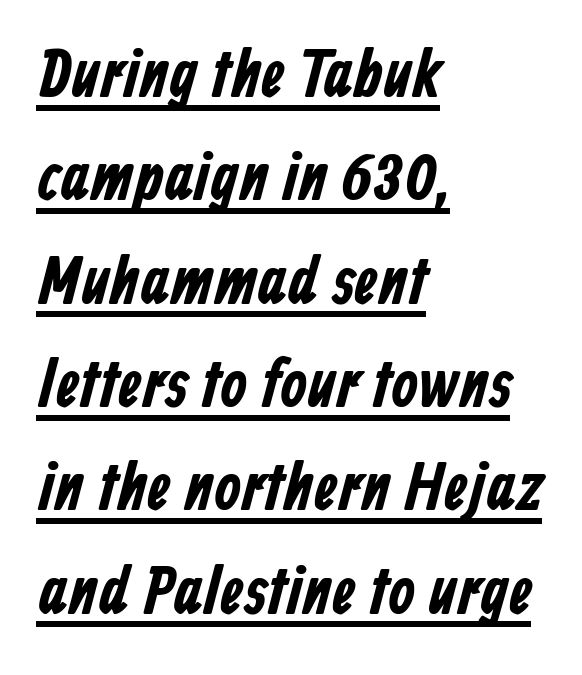
Q: Is the typeface a serif or a sans-serif typeface? A: Sans-serif.
Q: Is the text underlined? A: Yes.
Q: How is the paragraph aligned? A: Left-aligned.
Q: Is the spacing between letters normal or unusually wide? A: Normal.
Q: Is the spacing between lines tight, normal or loose? A: Normal.
Q: Width (condensed, normal, or wide)? A: Condensed.
Q: Stroke contrast? A: Low.
Q: x-height? A: Medium.
Q: Monospaced? A: No.
